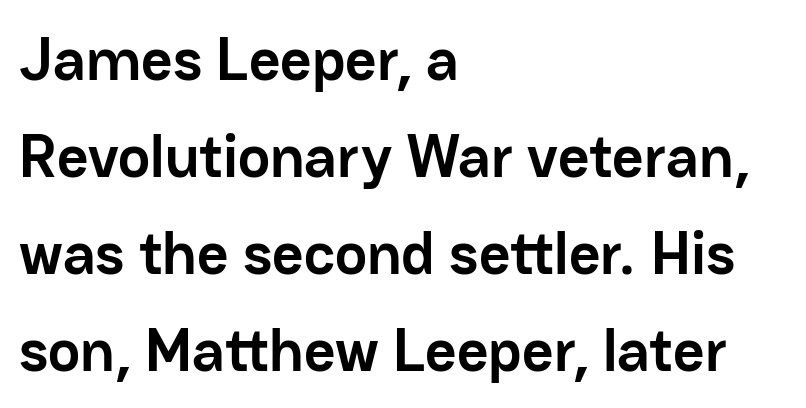
Q: Is the text bold? A: Yes.
Q: Is the text italic (slanted)? A: No, it is upright.
Q: Is the typeface a serif or a sans-serif typeface? A: Sans-serif.
Q: Is the text underlined? A: No.
Q: How is the paragraph aligned? A: Left-aligned.
Q: Is the spacing between letters normal or unusually wide? A: Normal.
Q: Is the spacing between lines tight, normal or loose? A: Normal.
Q: Width (condensed, normal, or wide)? A: Normal.
Q: Stroke contrast? A: Low.
Q: x-height? A: Medium.
Q: Monospaced? A: No.
